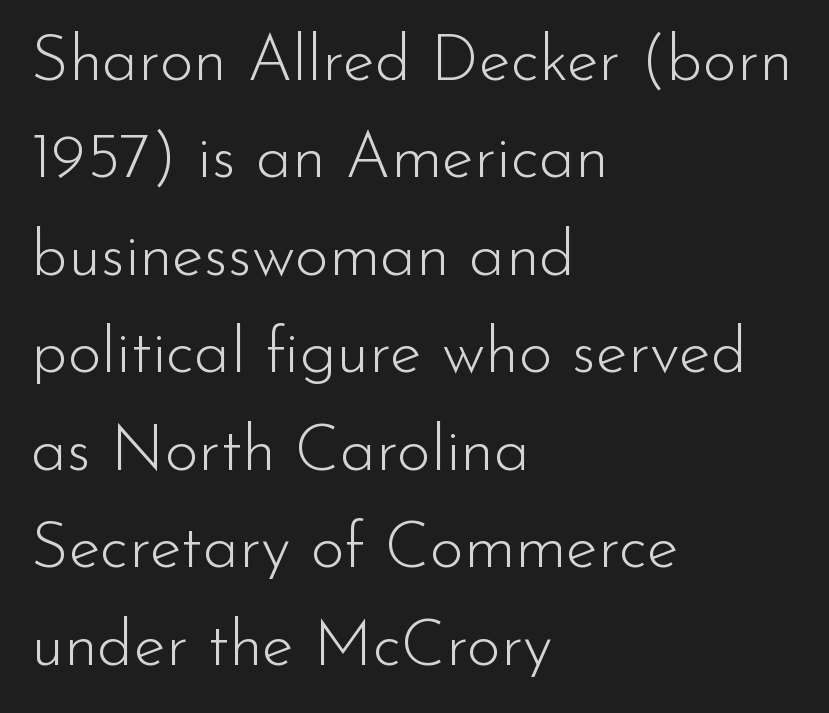
{"serif": "no", "italic": "no", "bold": "no", "weight": "light", "width": "normal", "stroke_contrast": "low", "x_height": "small", "monospaced": "no", "underline": "no", "align": "left", "line_spacing": "normal", "line_spacing_ratio": 1.5, "letter_spacing": "normal", "letter_spacing_em": 0.0, "glyph_px": 65}
